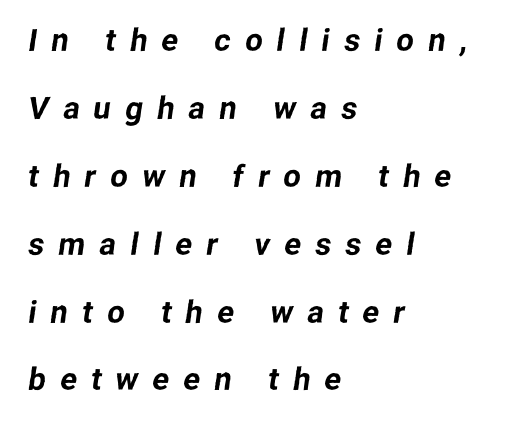
Q: Is the typeface a serif or a sans-serif typeface? A: Sans-serif.
Q: Is the text underlined? A: No.
Q: How is the paragraph aligned? A: Left-aligned.
Q: Is the spacing between letters normal or unusually wide? A: Unusually wide.
Q: Is the spacing between lines tight, normal or loose? A: Loose.
Q: Width (condensed, normal, or wide)? A: Normal.
Q: Stroke contrast? A: Low.
Q: x-height? A: Medium.
Q: Monospaced? A: No.
